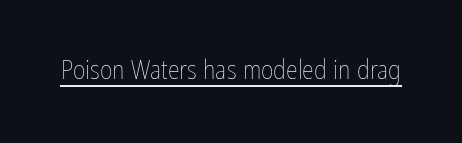
{"italic": "no", "bold": "no", "underline": "yes", "letter_spacing": "normal", "letter_spacing_em": 0.0, "glyph_px": 27}
